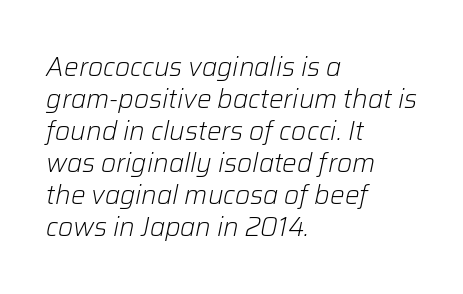
The image shows 26 px text type, italic (leaning right); set left-aligned, line spacing 1.23x, normal letter spacing, not underlined.
